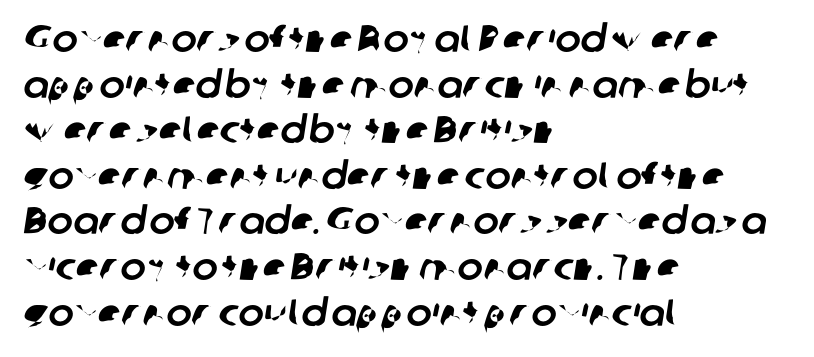
The image shows 38 px sans-serif type; set left-aligned, line spacing 1.2x, normal letter spacing, not underlined; low stroke contrast and a medium x-height.
